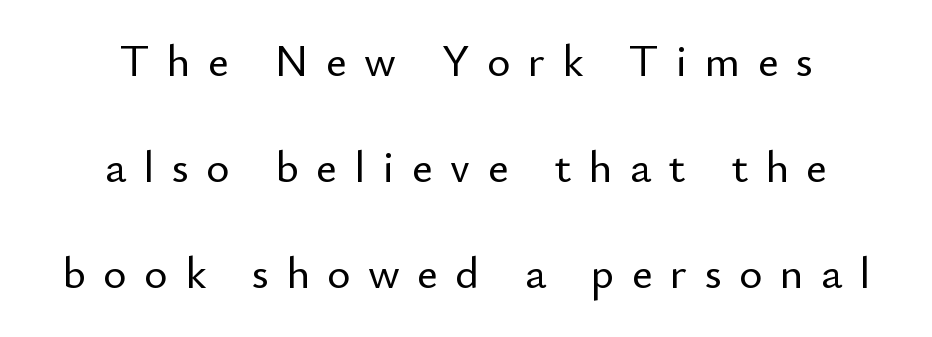
Character widths vary here, with narrow letters taking less room than wide ones. Do the letters lean? They stand straight. Are there feet on the stems? There aren't — it's a sans. Each line is balanced around a shared central axis. The rendering uses a large line-height, opening up the rows. The gaps between neighbouring characters are conspicuously large.
